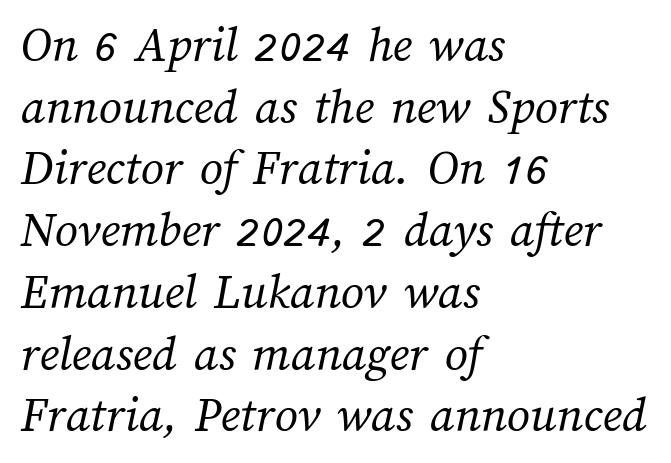
The image shows 51 px regular-weight type; set left-aligned, line spacing 1.21x, normal letter spacing, not underlined; medium stroke contrast and a medium x-height.
